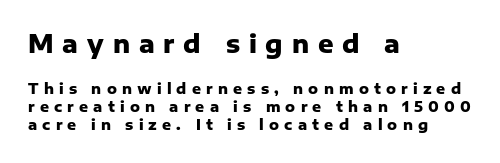
The image shows 24 px bold type, upright; set left-aligned, normal line spacing (1.31x), unusually wide letter spacing (+0.37 em), not underlined; the first (top) block is 1.71x larger.
